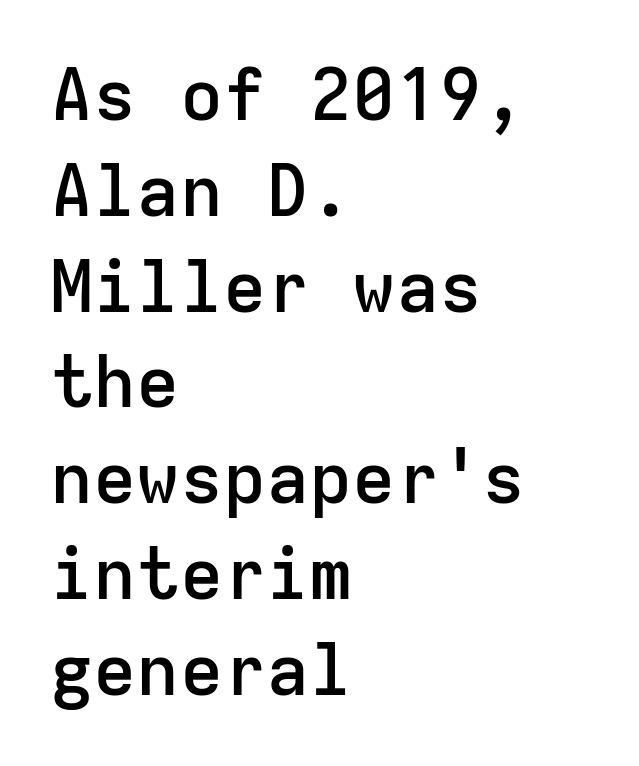
Q: Is the text bold? A: Semi-bold.
Q: Is the text italic (slanted)? A: No, it is upright.
Q: Is the typeface a serif or a sans-serif typeface? A: Sans-serif.
Q: Is the text underlined? A: No.
Q: How is the paragraph aligned? A: Left-aligned.
Q: Is the spacing between letters normal or unusually wide? A: Normal.
Q: Is the spacing between lines tight, normal or loose? A: Normal.
Q: Width (condensed, normal, or wide)? A: Normal.
Q: Stroke contrast? A: Low.
Q: x-height? A: Medium.
Q: Monospaced? A: Yes.
